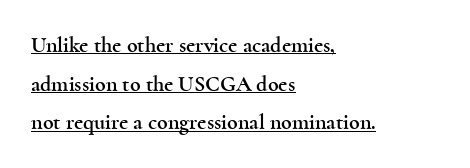
Q: Is the text italic (slanted)? A: No, it is upright.
Q: Is the text underlined? A: Yes.
Q: How is the paragraph aligned? A: Left-aligned.
Q: Is the spacing between letters normal or unusually wide? A: Normal.
